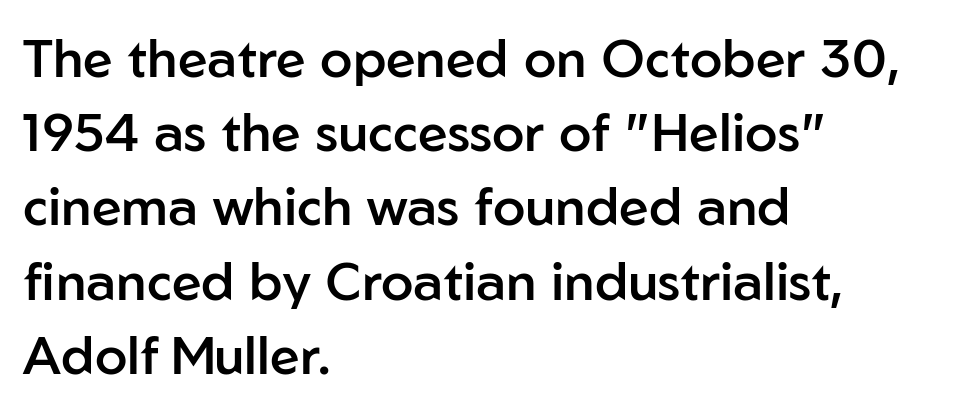
The image shows 53 px semibold sans-serif type, upright; set left-aligned, normal line spacing (1.4x), normal letter spacing, not underlined; low stroke contrast and a medium x-height.
